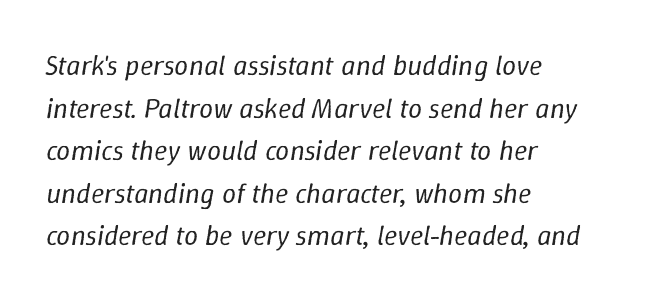
The image shows 28 px regular-weight type, italic (leaning right); set left-aligned, normal line spacing (1.52x), normal letter spacing, not underlined; low stroke contrast and a medium x-height.
